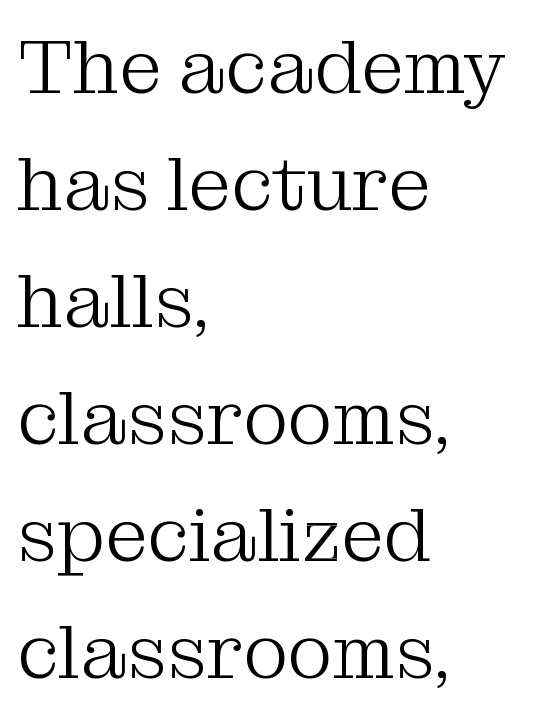
Q: Is the text bold? A: No.
Q: Is the text italic (slanted)? A: No, it is upright.
Q: Is the typeface a serif or a sans-serif typeface? A: Serif.
Q: Is the text underlined? A: No.
Q: How is the paragraph aligned? A: Left-aligned.
Q: Is the spacing between letters normal or unusually wide? A: Normal.
Q: Is the spacing between lines tight, normal or loose? A: Normal.
Q: Width (condensed, normal, or wide)? A: Normal.
Q: Stroke contrast? A: Medium.
Q: x-height? A: Medium.
Q: Monospaced? A: No.
